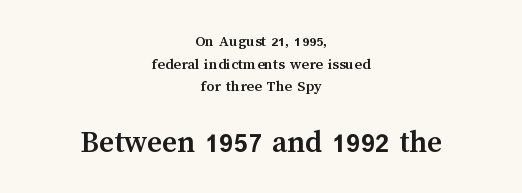
Q: Is the text bold? A: Yes.
Q: Is the text italic (slanted)? A: No, it is upright.
Q: Is the text underlined? A: No.
Q: How is the paragraph aligned? A: Centered.
Q: Is the spacing between letters normal or unusually wide? A: Normal.
Q: Is the spacing between lines tight, normal or loose? A: Normal.
Q: Which block of text is set in a larger size, the first (top) or the second (bottom)? A: The second (bottom) one.
Q: Width (condensed, normal, or wide)? A: Normal.
Q: Stroke contrast? A: Medium.
Q: x-height? A: Medium.
Q: Monospaced? A: No.
